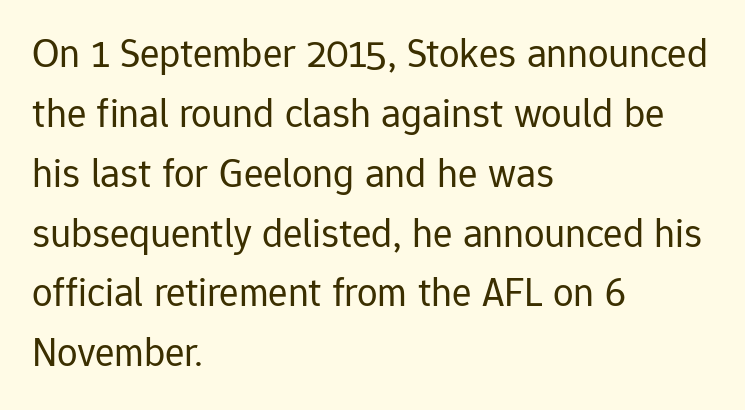
{"serif": "no", "italic": "no", "bold": "no", "weight": "regular", "width": "normal", "stroke_contrast": "low", "x_height": "medium", "monospaced": "no", "underline": "no", "align": "left", "line_spacing": "normal", "line_spacing_ratio": 1.46, "letter_spacing": "normal", "letter_spacing_em": 0.0, "glyph_px": 41}
